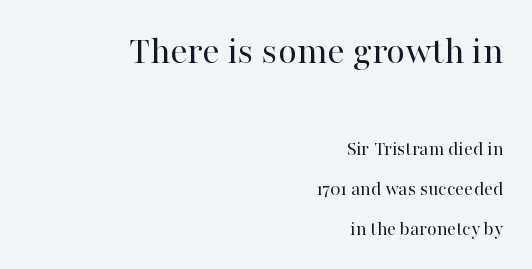
The image shows 39 px regular-weight serif type, upright; set right-aligned, loose line spacing (1.98x), normal letter spacing, not underlined; the first (top) block is 1.95x larger; high stroke contrast and a medium x-height.
